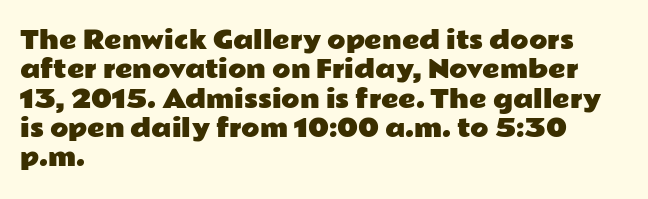
Q: Is the text italic (slanted)? A: No, it is upright.
Q: Is the text underlined? A: No.
Q: How is the paragraph aligned? A: Left-aligned.
Q: Is the spacing between letters normal or unusually wide? A: Normal.
